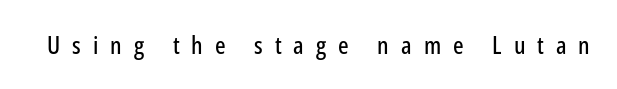
Q: Is the text italic (slanted)? A: No, it is upright.
Q: Is the text underlined? A: No.
Q: Is the spacing between letters normal or unusually wide? A: Unusually wide.
